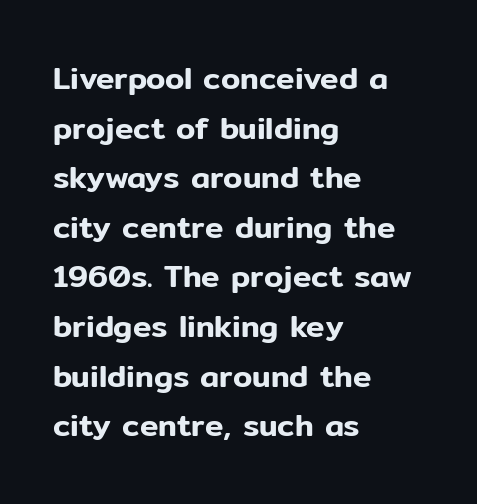
Q: Is the text italic (slanted)? A: No, it is upright.
Q: Is the typeface a serif or a sans-serif typeface? A: Sans-serif.
Q: Is the text underlined? A: No.
Q: How is the paragraph aligned? A: Left-aligned.
Q: Is the spacing between letters normal or unusually wide? A: Normal.
Q: Is the spacing between lines tight, normal or loose? A: Normal.
Q: Width (condensed, normal, or wide)? A: Normal.
Q: Stroke contrast? A: Low.
Q: x-height? A: Medium.
Q: Monospaced? A: No.
